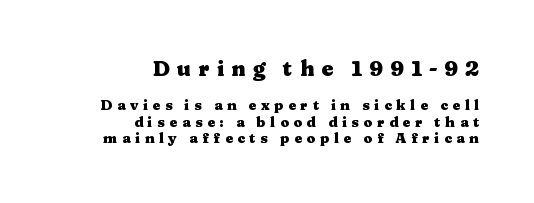
Q: Is the text bold? A: Yes.
Q: Is the text italic (slanted)? A: No, it is upright.
Q: Is the text underlined? A: No.
Q: How is the paragraph aligned? A: Right-aligned.
Q: Is the spacing between letters normal or unusually wide? A: Unusually wide.
Q: Which block of text is set in a larger size, the first (top) or the second (bottom)? A: The first (top) one.
